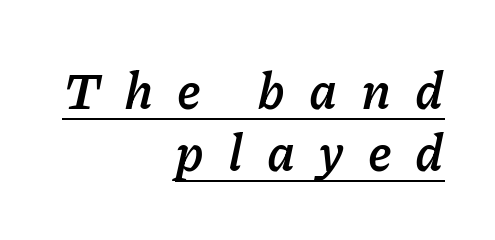
Q: Is the text bold? A: Yes.
Q: Is the text italic (slanted)? A: Yes, it leans right by about 11 degrees.
Q: Is the text underlined? A: Yes.
Q: How is the paragraph aligned? A: Right-aligned.
Q: Is the spacing between letters normal or unusually wide? A: Unusually wide.
Q: Width (condensed, normal, or wide)? A: Normal.
Q: Stroke contrast? A: Low.
Q: x-height? A: Medium.
Q: Monospaced? A: No.
